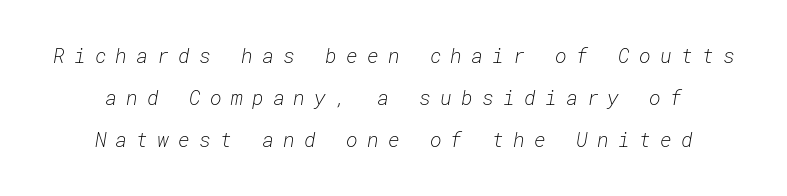
The passage shown is not bold in any degree. A typesetter would mark this as italic. The passage shown has open, widely tracked lettering throughout. Rule under the text: the space is simply empty. A great deal of white space separates one row of letters from the next.
